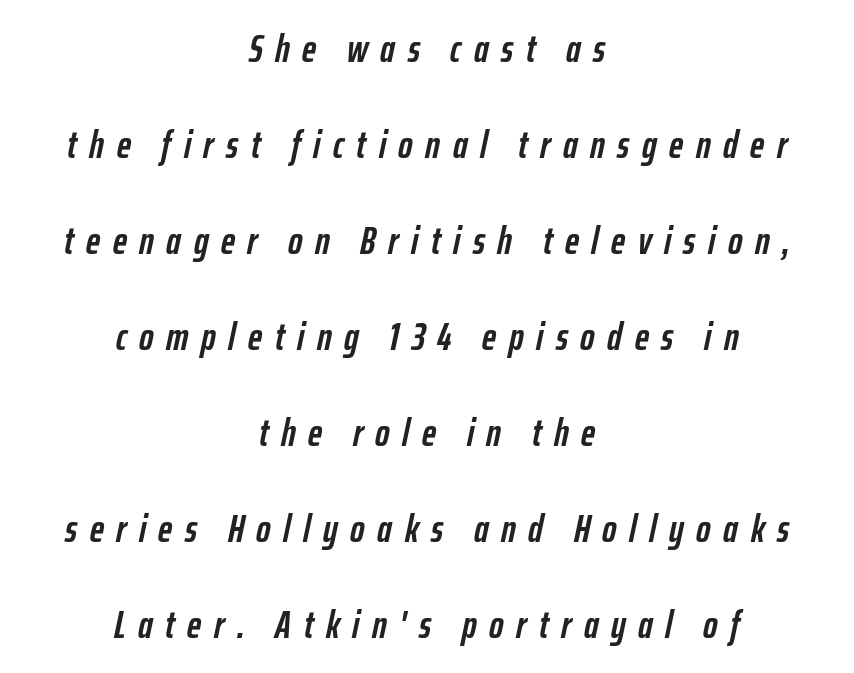
Q: Is the text bold? A: Yes.
Q: Is the text italic (slanted)? A: Yes, it leans right by about 12 degrees.
Q: Is the text underlined? A: No.
Q: How is the paragraph aligned? A: Centered.
Q: Is the spacing between letters normal or unusually wide? A: Unusually wide.
Q: Is the spacing between lines tight, normal or loose? A: Loose.
Q: Width (condensed, normal, or wide)? A: Condensed.
Q: Stroke contrast? A: Low.
Q: x-height? A: Medium.
Q: Monospaced? A: No.
